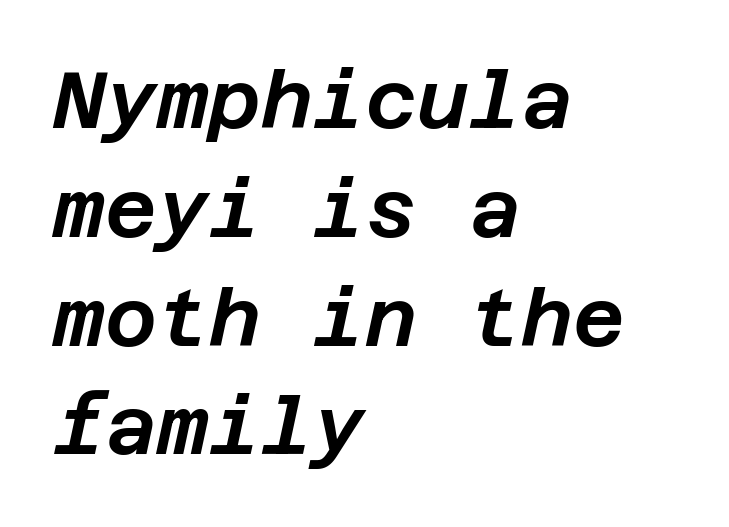
Q: Is the text italic (slanted)? A: Yes, it leans right by about 12 degrees.
Q: Is the text underlined? A: No.
Q: How is the paragraph aligned? A: Left-aligned.
Q: Is the spacing between letters normal or unusually wide? A: Normal.
Q: Is the spacing between lines tight, normal or loose? A: Normal.
Q: Width (condensed, normal, or wide)? A: Normal.
Q: Stroke contrast? A: Low.
Q: x-height? A: Large.
